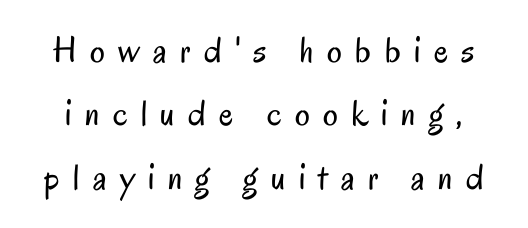
{"serif": "no", "italic": "no", "bold": "no", "weight": "regular", "width": "condensed", "stroke_contrast": "low", "x_height": "small", "monospaced": "no", "underline": "no", "line_spacing_ratio": 1.71, "letter_spacing": "wide", "letter_spacing_em": 0.36, "glyph_px": 37}
